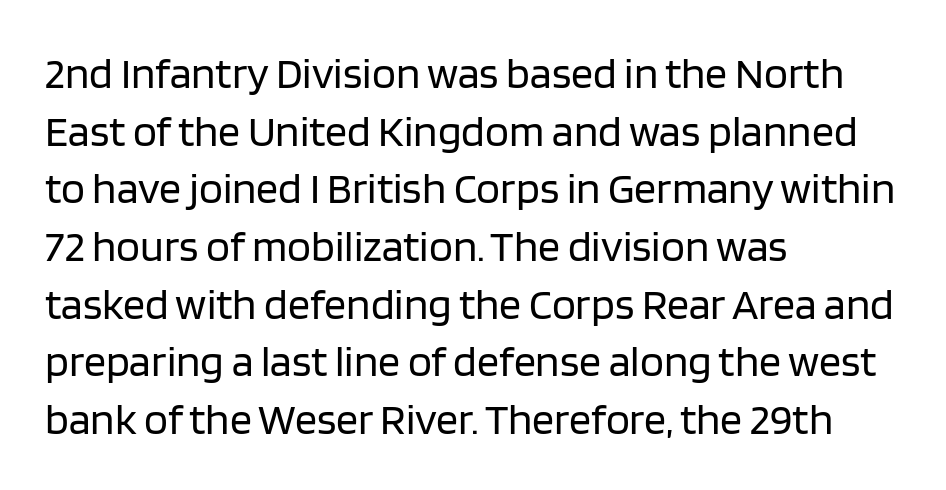
{"serif": "no", "italic": "no", "bold": "no", "weight": "regular", "width": "normal", "stroke_contrast": "low", "x_height": "large", "monospaced": "no", "underline": "no", "align": "left", "line_spacing": "normal", "line_spacing_ratio": 1.31, "letter_spacing": "normal", "letter_spacing_em": 0.0, "glyph_px": 44}
